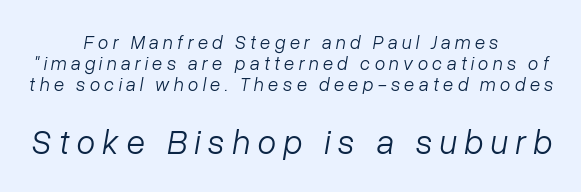
Q: Is the text bold? A: No.
Q: Is the text italic (slanted)? A: Yes, it leans right by about 10 degrees.
Q: Is the text underlined? A: No.
Q: How is the paragraph aligned? A: Centered.
Q: Is the spacing between letters normal or unusually wide? A: Unusually wide.
Q: Is the spacing between lines tight, normal or loose? A: Tight.
Q: Which block of text is set in a larger size, the first (top) or the second (bottom)? A: The second (bottom) one.
Q: Width (condensed, normal, or wide)? A: Normal.
Q: Stroke contrast? A: Low.
Q: x-height? A: Medium.
Q: Monospaced? A: No.
